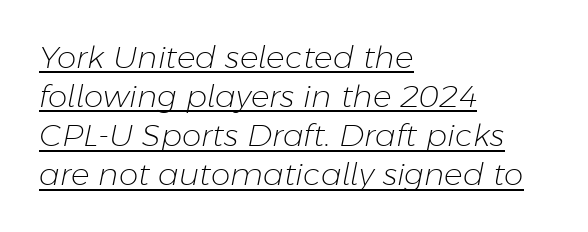
Proportional: the letters do not fall into vertical columns. The cut favours lightness, reaching ordinary text weight at its darkest. Each line of the rendering has a horizontal stroke beneath the glyphs. The face used here is rendered with its standard letterfit.
